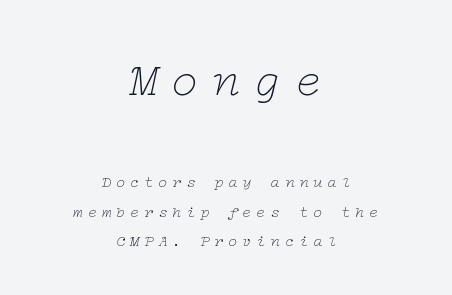
{"serif": "yes", "italic": "yes", "lean": "right", "slant_degrees": 12, "bold": "no", "weight": "thin", "width": "wide", "stroke_contrast": "low", "x_height": "medium", "underline": "no", "align": "center", "line_spacing_ratio": 1.84, "letter_spacing": "wide", "letter_spacing_em": 0.28, "larger_block": "first", "size_ratio": 2.94, "glyph_px": 47}
